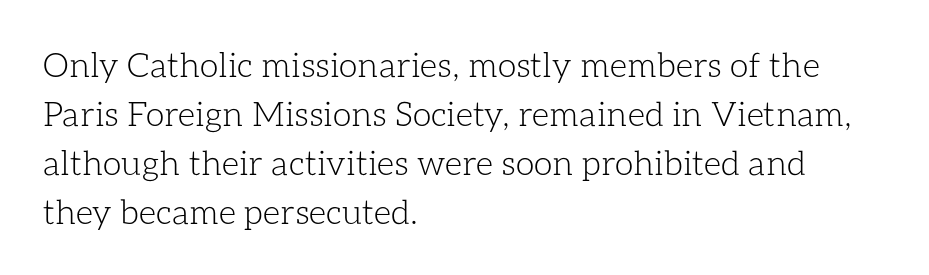
The image shows 34 px light type, upright; set left-aligned, normal line spacing (1.44x), normal letter spacing, not underlined; low stroke contrast and a medium x-height.
